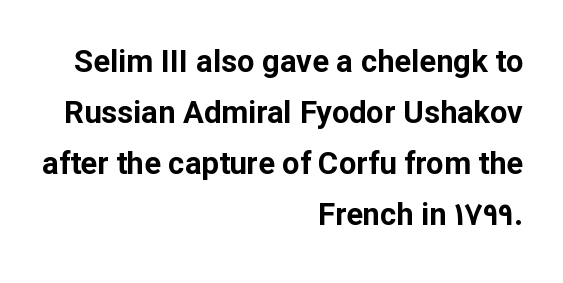
Q: Is the text bold? A: Yes.
Q: Is the text italic (slanted)? A: No, it is upright.
Q: Is the typeface a serif or a sans-serif typeface? A: Sans-serif.
Q: Is the text underlined? A: No.
Q: How is the paragraph aligned? A: Right-aligned.
Q: Is the spacing between letters normal or unusually wide? A: Normal.
Q: Is the spacing between lines tight, normal or loose? A: Normal.
Q: Width (condensed, normal, or wide)? A: Normal.
Q: Stroke contrast? A: Low.
Q: x-height? A: Medium.
Q: Monospaced? A: No.
